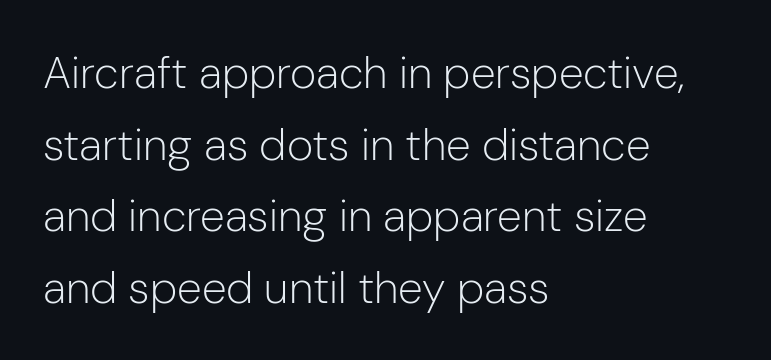
{"serif": "no", "italic": "no", "bold": "no", "weight": "light", "width": "normal", "stroke_contrast": "low", "x_height": "medium", "monospaced": "no", "underline": "no", "align": "left", "line_spacing": "normal", "line_spacing_ratio": 1.59, "letter_spacing": "normal", "letter_spacing_em": 0.0, "glyph_px": 45}
